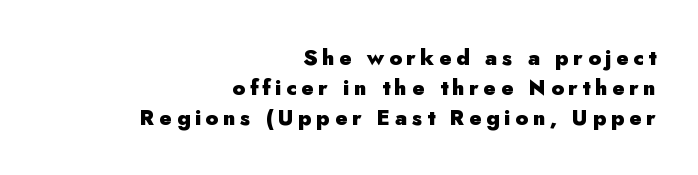
Q: Is the text bold? A: Yes.
Q: Is the text italic (slanted)? A: No, it is upright.
Q: Is the text underlined? A: No.
Q: How is the paragraph aligned? A: Right-aligned.
Q: Is the spacing between letters normal or unusually wide? A: Unusually wide.
Q: Is the spacing between lines tight, normal or loose? A: Normal.
